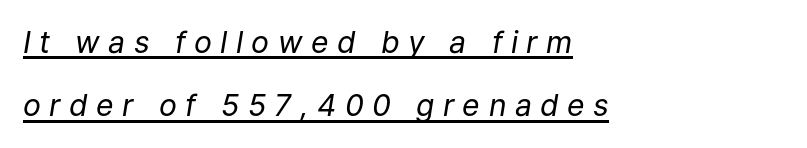
Emphasis-style slanted type is in use. This rendering features underlined lettering. On a weight scale, this lands at 450 or below. Here the designer chose a conventional face with non-uniform glyph widths. Tracking value appears strongly positive — letters spread wide. This block would shrink considerably if given ordinary leading; it's expanded now.
